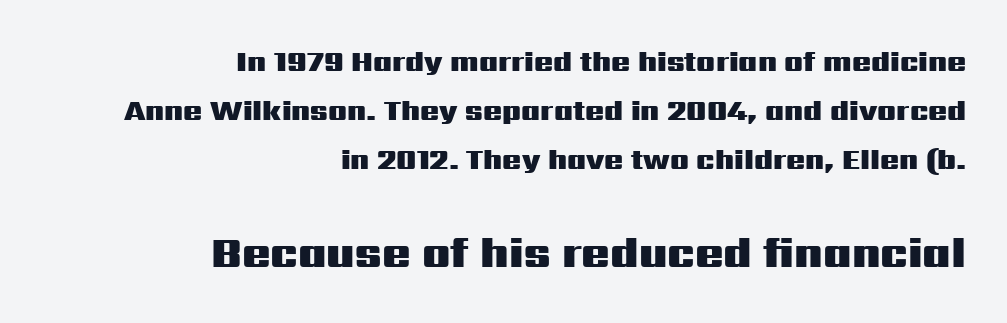
{"serif": "no", "italic": "no", "bold": "yes", "weight": "heavy", "width": "wide", "stroke_contrast": "medium", "x_height": "medium", "monospaced": "no", "underline": "no", "align": "right", "line_spacing_ratio": 1.75, "letter_spacing": "normal", "letter_spacing_em": 0.0, "larger_block": "second", "size_ratio": 1.5, "glyph_px": 42}
